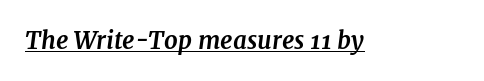
The image shows 24 px bold type, italic (leaning right); set normal letter spacing, underlined.
